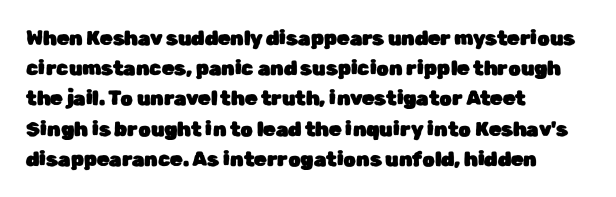
{"italic": "no", "underline": "no", "align": "left", "line_spacing": "normal", "line_spacing_ratio": 1.51, "letter_spacing": "normal", "letter_spacing_em": 0.0, "glyph_px": 20}
